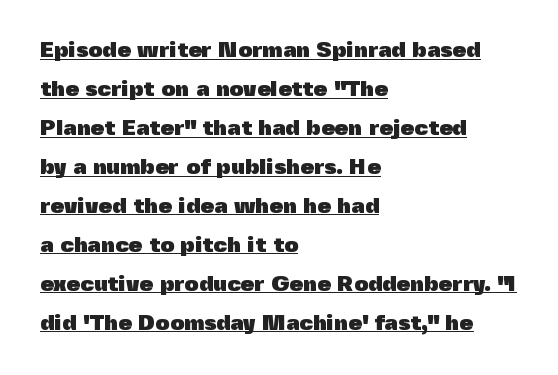
Q: Is the text bold? A: Yes.
Q: Is the text italic (slanted)? A: No, it is upright.
Q: Is the text underlined? A: Yes.
Q: How is the paragraph aligned? A: Left-aligned.
Q: Is the spacing between letters normal or unusually wide? A: Normal.
